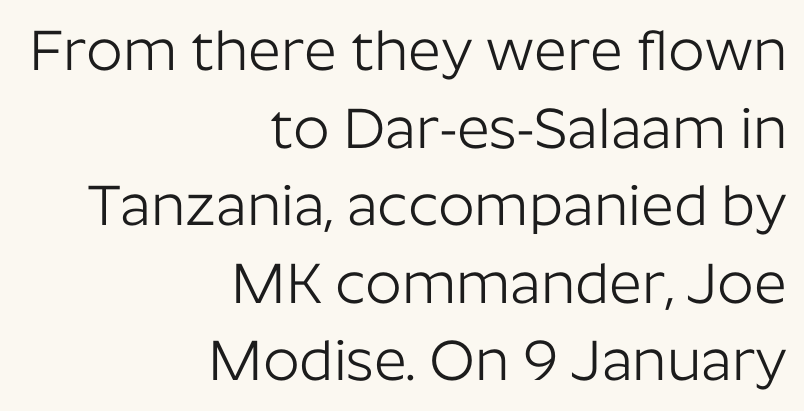
Q: Is the text bold? A: No.
Q: Is the text italic (slanted)? A: No, it is upright.
Q: Is the typeface a serif or a sans-serif typeface? A: Sans-serif.
Q: Is the text underlined? A: No.
Q: How is the paragraph aligned? A: Right-aligned.
Q: Is the spacing between letters normal or unusually wide? A: Normal.
Q: Is the spacing between lines tight, normal or loose? A: Normal.
Q: Width (condensed, normal, or wide)? A: Normal.
Q: Stroke contrast? A: Low.
Q: x-height? A: Medium.
Q: Monospaced? A: No.
